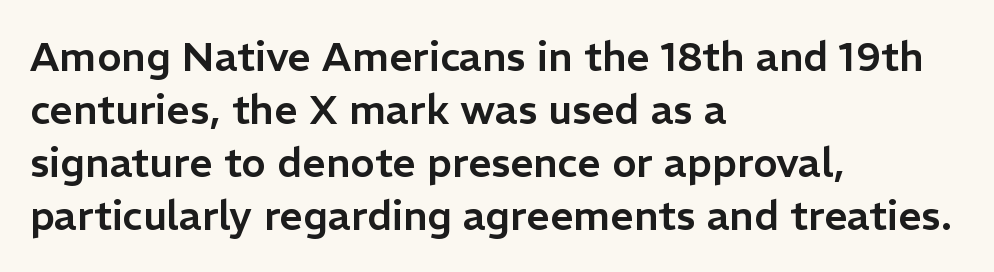
Q: Is the text italic (slanted)? A: No, it is upright.
Q: Is the typeface a serif or a sans-serif typeface? A: Sans-serif.
Q: Is the text underlined? A: No.
Q: How is the paragraph aligned? A: Left-aligned.
Q: Is the spacing between letters normal or unusually wide? A: Normal.
Q: Is the spacing between lines tight, normal or loose? A: Normal.
Q: Width (condensed, normal, or wide)? A: Normal.
Q: Stroke contrast? A: Low.
Q: x-height? A: Medium.
Q: Monospaced? A: No.
